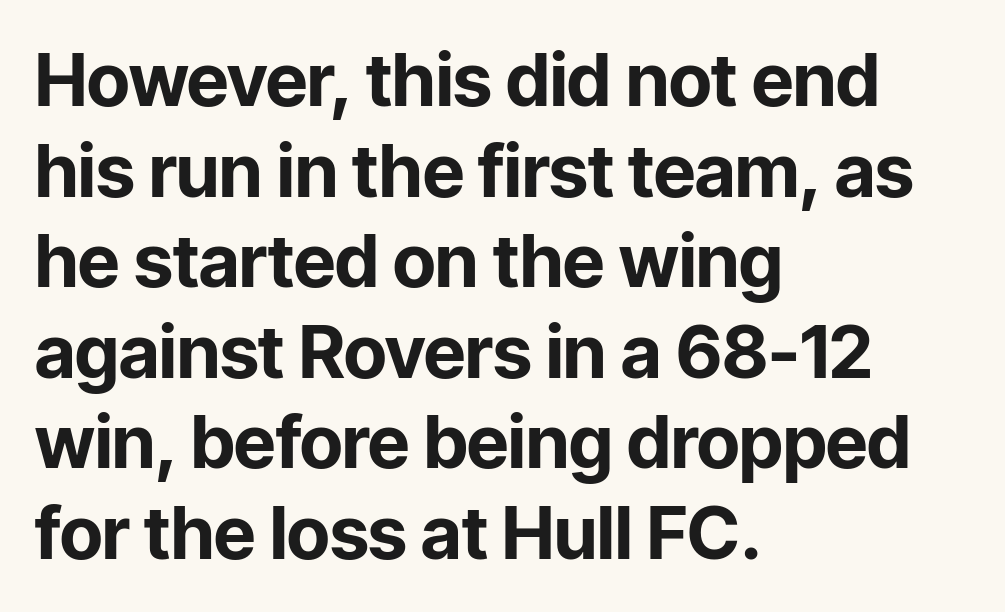
Q: Is the text bold? A: Yes.
Q: Is the text italic (slanted)? A: No, it is upright.
Q: Is the typeface a serif or a sans-serif typeface? A: Sans-serif.
Q: Is the text underlined? A: No.
Q: How is the paragraph aligned? A: Left-aligned.
Q: Is the spacing between letters normal or unusually wide? A: Normal.
Q: Width (condensed, normal, or wide)? A: Normal.
Q: Stroke contrast? A: Low.
Q: x-height? A: Medium.
Q: Monospaced? A: No.
